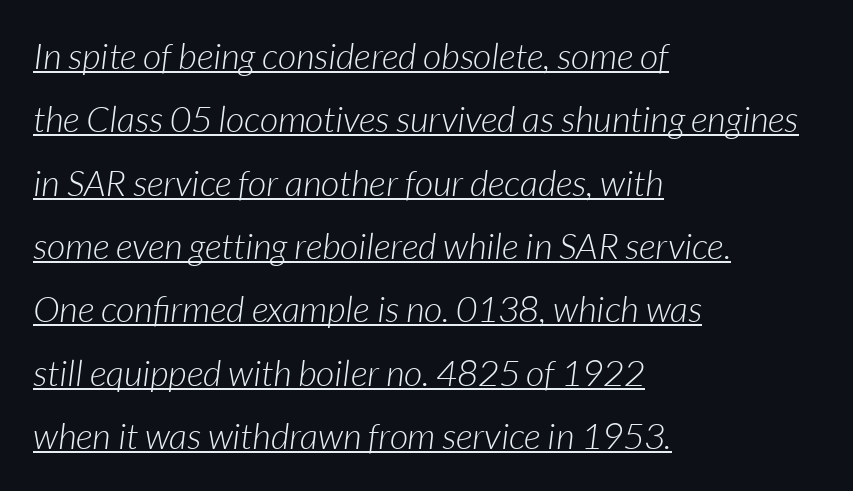
{"italic": "yes", "lean": "right", "slant_degrees": 7, "bold": "no", "weight": "light", "width": "normal", "stroke_contrast": "low", "x_height": "medium", "monospaced": "no", "underline": "yes", "align": "left", "line_spacing_ratio": 1.76, "letter_spacing": "normal", "letter_spacing_em": 0.0, "glyph_px": 36}
